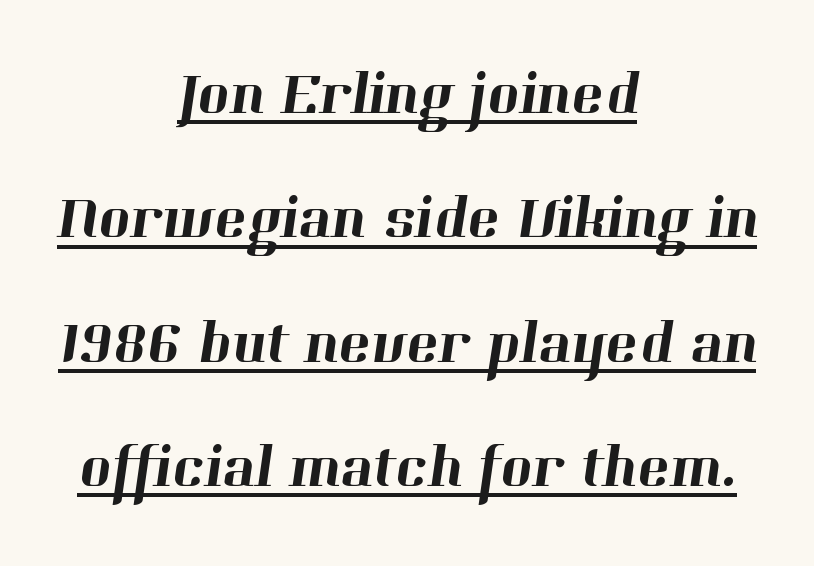
The image shows 61 px serif type; set centered, loose line spacing (2.04x), normal letter spacing, underlined; high stroke contrast and a medium x-height.
